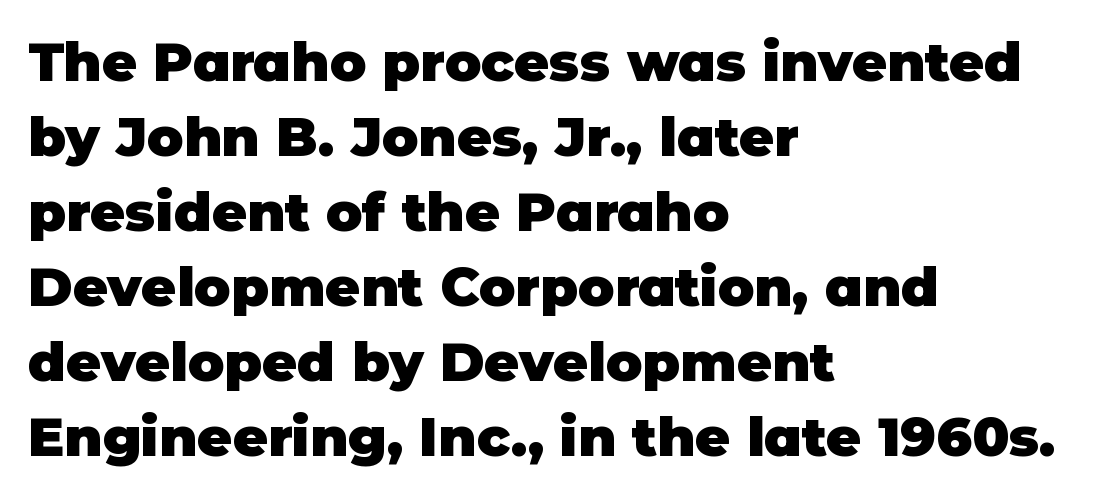
Q: Is the text bold? A: Yes.
Q: Is the text italic (slanted)? A: No, it is upright.
Q: Is the typeface a serif or a sans-serif typeface? A: Sans-serif.
Q: Is the text underlined? A: No.
Q: How is the paragraph aligned? A: Left-aligned.
Q: Is the spacing between letters normal or unusually wide? A: Normal.
Q: Is the spacing between lines tight, normal or loose? A: Normal.
Q: Width (condensed, normal, or wide)? A: Normal.
Q: Stroke contrast? A: Low.
Q: x-height? A: Large.
Q: Monospaced? A: No.
